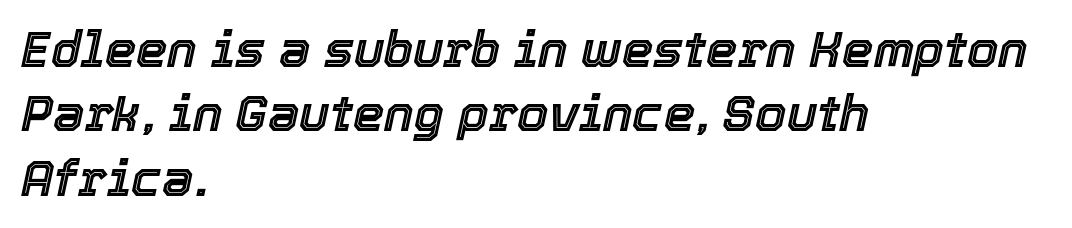
The image shows 50 px text type, italic (leaning right); set left-aligned, normal line spacing (1.29x), normal letter spacing, not underlined; a medium x-height.
